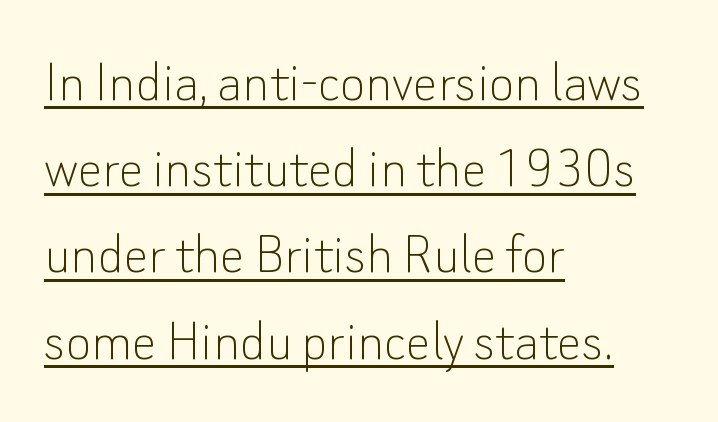
Q: Is the text bold? A: No.
Q: Is the text italic (slanted)? A: No, it is upright.
Q: Is the typeface a serif or a sans-serif typeface? A: Sans-serif.
Q: Is the text underlined? A: Yes.
Q: How is the paragraph aligned? A: Left-aligned.
Q: Is the spacing between letters normal or unusually wide? A: Normal.
Q: Is the spacing between lines tight, normal or loose? A: Normal.
Q: Width (condensed, normal, or wide)? A: Normal.
Q: Stroke contrast? A: Low.
Q: x-height? A: Small.
Q: Monospaced? A: No.
